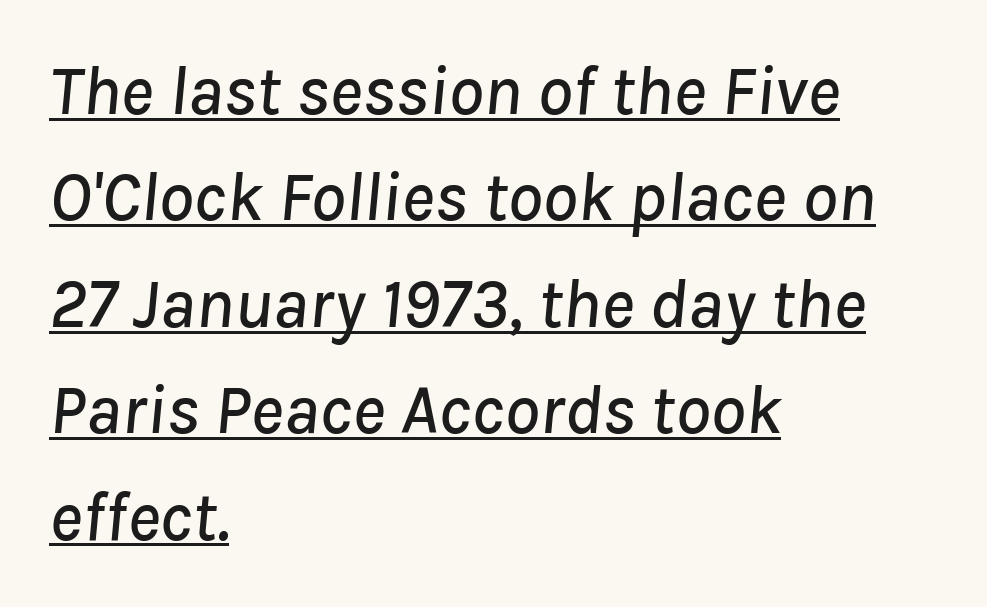
{"italic": "yes", "lean": "right", "slant_degrees": 8, "width": "normal", "stroke_contrast": "low", "x_height": "medium", "monospaced": "no", "underline": "yes", "align": "left", "line_spacing": "normal", "line_spacing_ratio": 1.52, "letter_spacing": "normal", "letter_spacing_em": 0.0, "glyph_px": 70}
